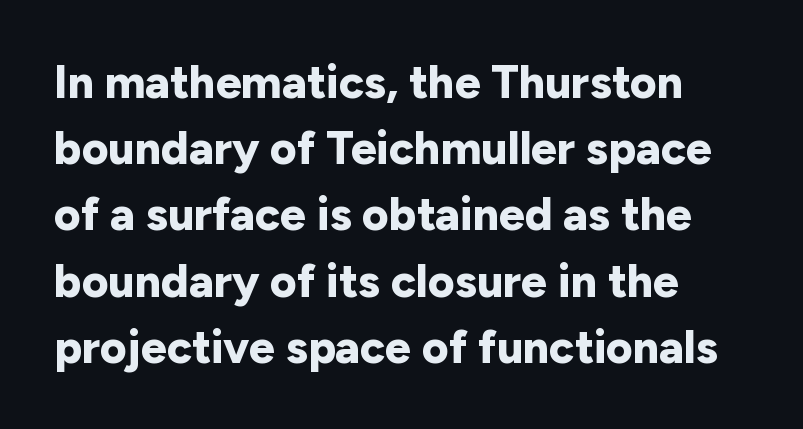
The image shows 46 px bold sans-serif type, upright; set left-aligned, normal line spacing (1.44x), normal letter spacing, not underlined; low stroke contrast and a medium x-height.
